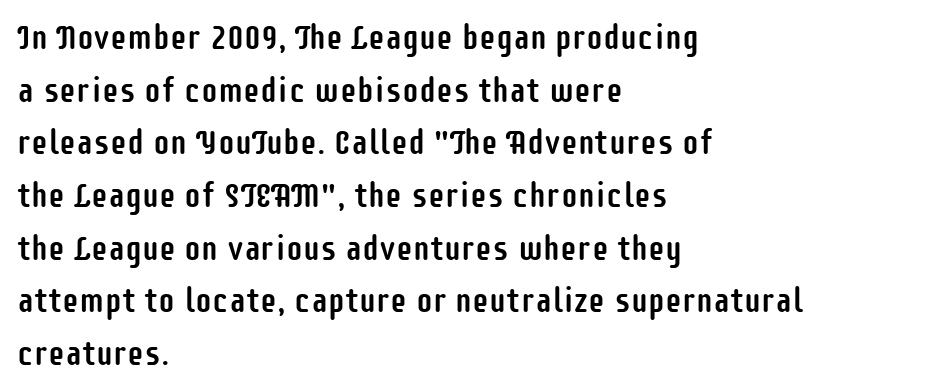
{"serif": "no", "italic": "no", "width": "condensed", "stroke_contrast": "low", "x_height": "large", "monospaced": "no", "underline": "no", "align": "left", "line_spacing": "normal", "line_spacing_ratio": 1.55, "letter_spacing": "normal", "letter_spacing_em": 0.0, "glyph_px": 34}
